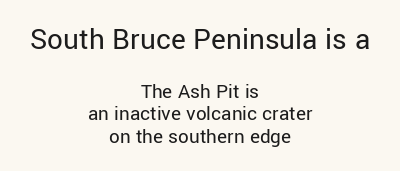
Q: Is the text bold? A: No.
Q: Is the text italic (slanted)? A: No, it is upright.
Q: Is the typeface a serif or a sans-serif typeface? A: Sans-serif.
Q: Is the text underlined? A: No.
Q: How is the paragraph aligned? A: Centered.
Q: Is the spacing between letters normal or unusually wide? A: Normal.
Q: Is the spacing between lines tight, normal or loose? A: Tight.
Q: Which block of text is set in a larger size, the first (top) or the second (bottom)? A: The first (top) one.
Q: Width (condensed, normal, or wide)? A: Normal.
Q: Stroke contrast? A: Low.
Q: x-height? A: Medium.
Q: Monospaced? A: No.
